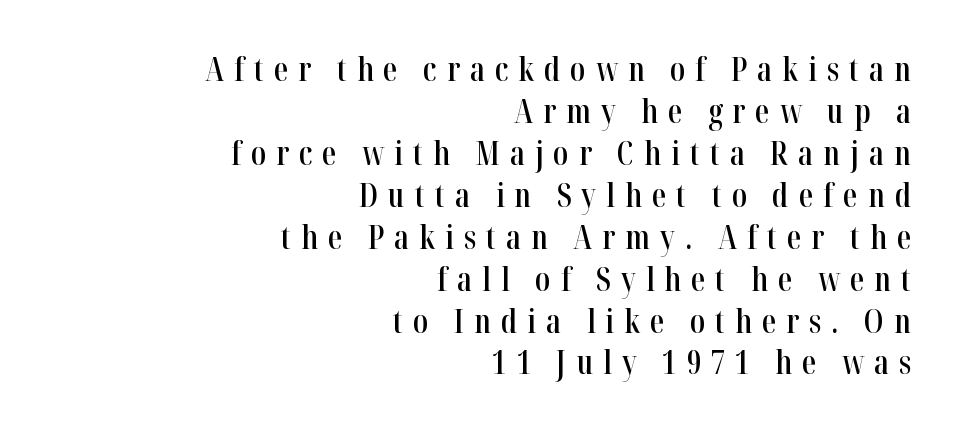
The image shows 32 px semibold, condensed serif type, upright; set right-aligned, normal line spacing (1.31x), unusually wide letter spacing (+0.31 em), not underlined; high stroke contrast and a medium x-height.
